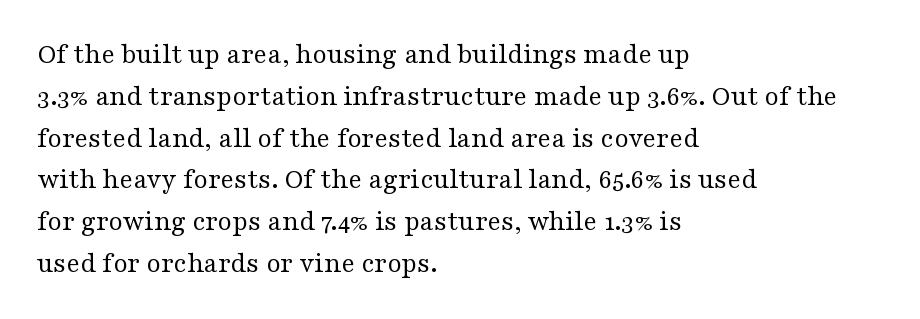
The image shows 29 px regular-weight, wide serif type, upright; set left-aligned, normal line spacing (1.44x), normal letter spacing, not underlined; medium stroke contrast and a medium x-height.
